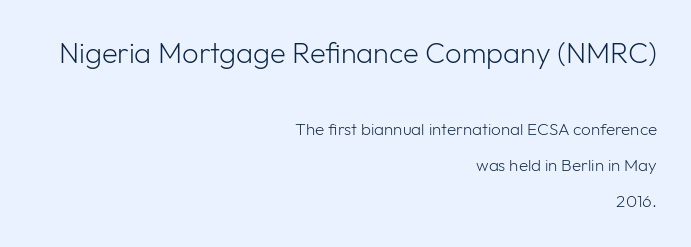
{"serif": "no", "italic": "no", "bold": "no", "weight": "light", "width": "normal", "stroke_contrast": "low", "x_height": "medium", "monospaced": "no", "underline": "no", "align": "right", "line_spacing": "loose", "line_spacing_ratio": 2.11, "letter_spacing": "normal", "letter_spacing_em": 0.0, "larger_block": "first", "size_ratio": 1.71, "glyph_px": 29}
